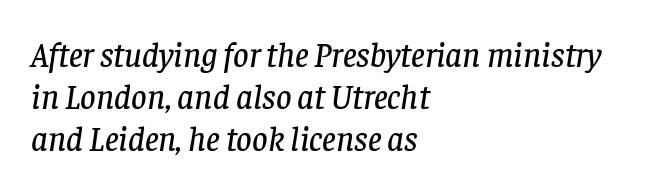
The image shows 34 px serif type, italic (leaning right); set left-aligned, line spacing 1.23x, normal letter spacing, not underlined; low stroke contrast and a large x-height.
